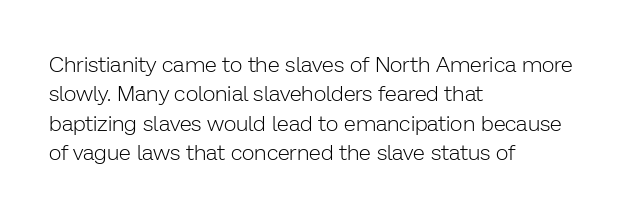
Caption: face not bold, strokes unweighted. Whoever set this chose a conventional vertical rhythm. This sample uses plain, unmodified letter spacing. The lettering stays uniformly vertical, giving the passage a roman look. Rule under the text: the space is simply empty.
